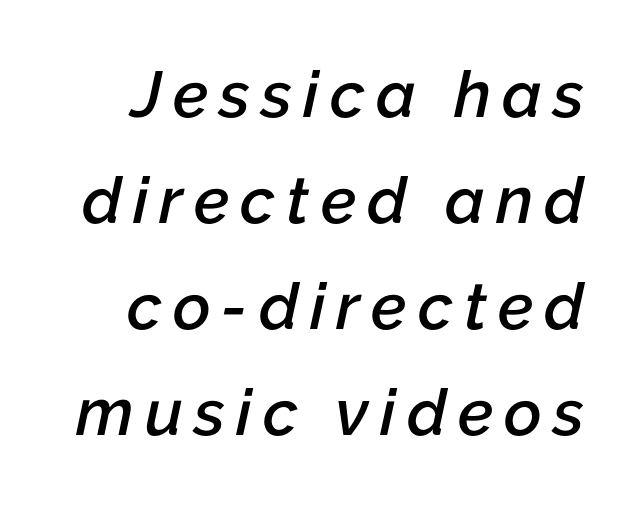
Has an underline been added? It has not. A typesetter would call this proportional, since set widths differ per character. The face used here has a pronounced slope to its letters. Bold? Not quite — semibold, heavier than regular but stopping short.
